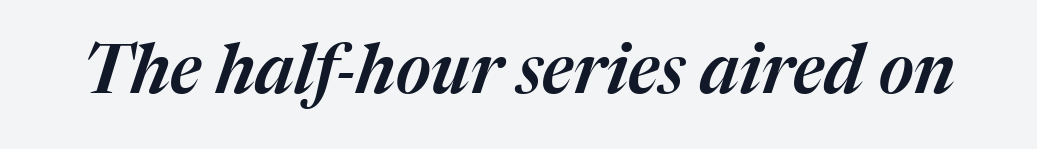
Q: Is the text italic (slanted)? A: Yes, it leans right by about 17 degrees.
Q: Is the text underlined? A: No.
Q: Is the spacing between letters normal or unusually wide? A: Normal.
Q: Width (condensed, normal, or wide)? A: Normal.
Q: Stroke contrast? A: Medium.
Q: x-height? A: Medium.
Q: Monospaced? A: No.
